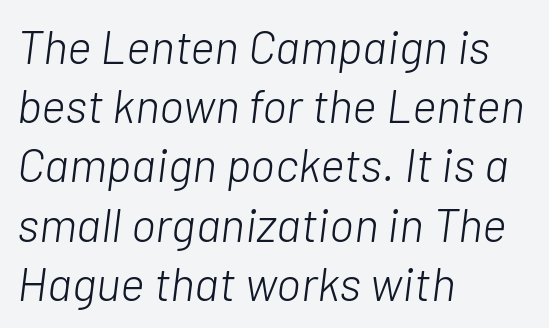
The image shows 47 px light type, italic (leaning right); set left-aligned, normal line spacing (1.26x), normal letter spacing, not underlined; low stroke contrast and a medium x-height.
